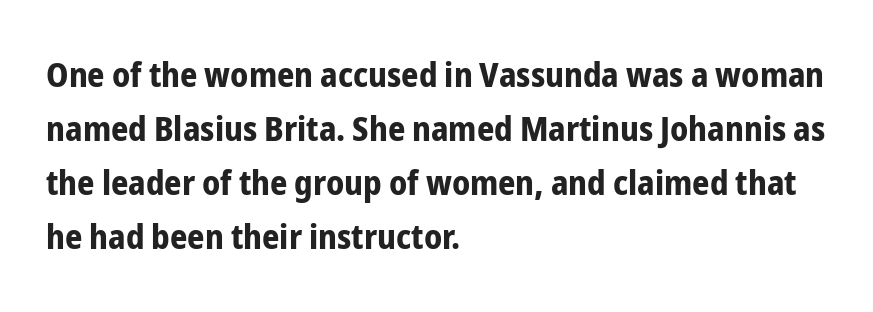
Short and long lines alike share a common starting point at left. Tall strokes in this sample are plumb rather than angled. Clear beneath every line of the passage. This rendering employs a face without finishing strokes, i.e., a sans-serif. Between one letter and the next there's only the usual sliver of space. Weight check: bold — yes, fully.
